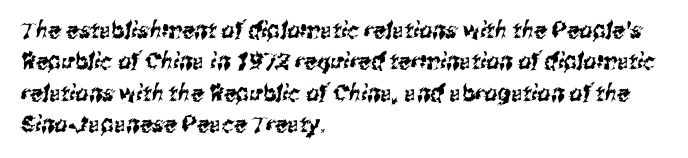
{"underline": "no", "align": "left", "line_spacing": "normal", "line_spacing_ratio": 1.36, "letter_spacing": "normal", "letter_spacing_em": 0.0, "glyph_px": 23}
